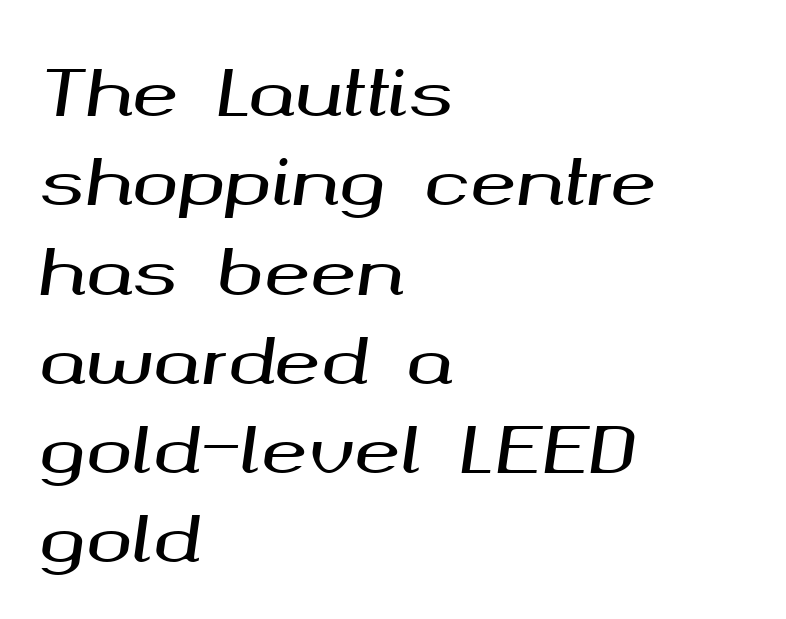
{"italic": "yes", "lean": "right", "slant_degrees": 8, "width": "wide", "stroke_contrast": "medium", "x_height": "medium", "monospaced": "no", "underline": "no", "align": "left", "line_spacing": "normal", "line_spacing_ratio": 1.44, "letter_spacing": "normal", "letter_spacing_em": 0.0, "glyph_px": 62}
